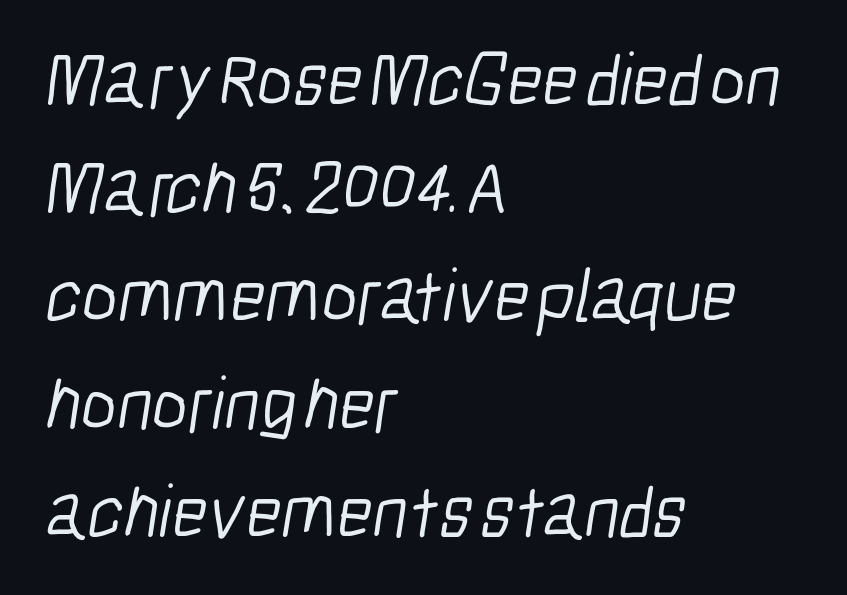
Q: Is the text bold? A: No.
Q: Is the typeface a serif or a sans-serif typeface? A: Sans-serif.
Q: Is the text underlined? A: No.
Q: How is the paragraph aligned? A: Left-aligned.
Q: Is the spacing between letters normal or unusually wide? A: Normal.
Q: Is the spacing between lines tight, normal or loose? A: Normal.
Q: Width (condensed, normal, or wide)? A: Condensed.
Q: Stroke contrast? A: Low.
Q: x-height? A: Medium.
Q: Monospaced? A: No.
